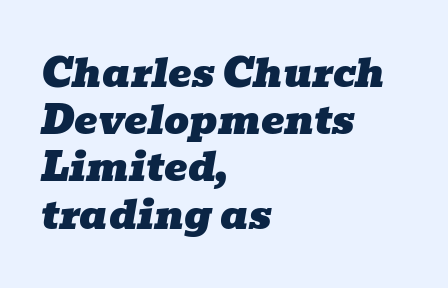
{"serif": "yes", "italic": "yes", "lean": "right", "slant_degrees": 10, "width": "wide", "stroke_contrast": "low", "x_height": "medium", "monospaced": "no", "underline": "no", "align": "left", "line_spacing_ratio": 1.21, "letter_spacing": "normal", "letter_spacing_em": 0.0, "glyph_px": 39}
